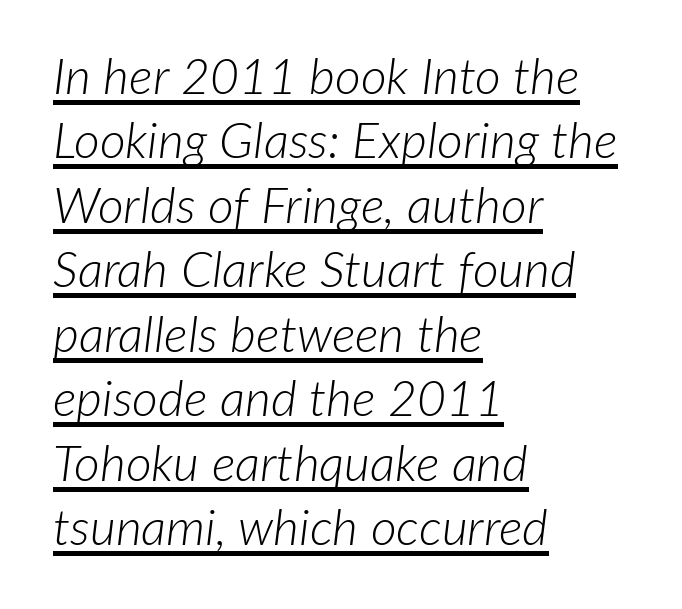
Caption: lettering with a line underneath. Is this a heavy cut? Hardly; it is regular or lighter. Vertically, the passage feels balanced, rows spaced as you'd expect. A typesetter would mark this as italic.
